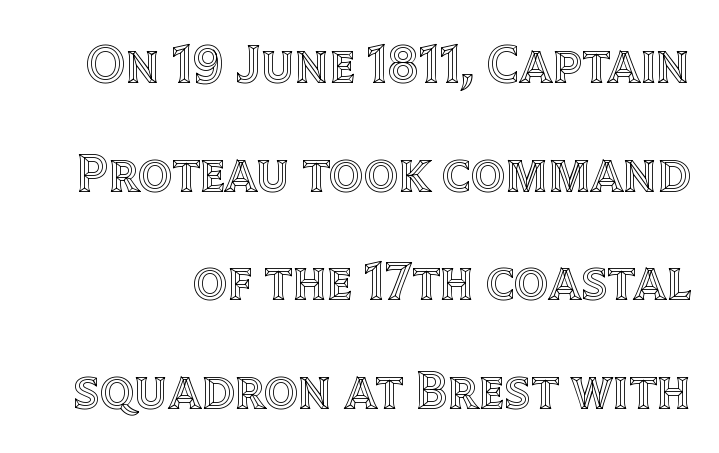
{"italic": "no", "width": "normal", "x_height": "large", "monospaced": "no", "underline": "no", "line_spacing": "loose", "line_spacing_ratio": 2.01, "letter_spacing": "normal", "letter_spacing_em": 0.0, "glyph_px": 54}
